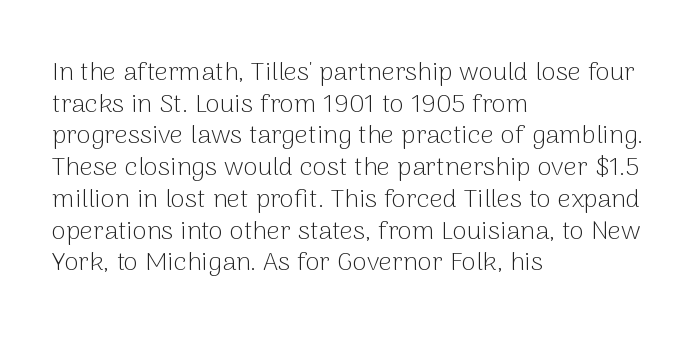
Nope, not italic — everything's standing straight. The font is comparable to plain body text, perhaps lighter. Inter-character spacing is left at the font's built-in metrics. The zone under the glyphs is completely vacant. These lines are set flush left with a ragged right edge.
